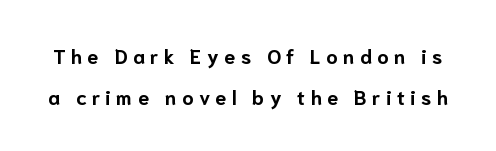
The image shows 20 px bold type, upright; set loose line spacing (2.06x), unusually wide letter spacing (+0.27 em), not underlined.
